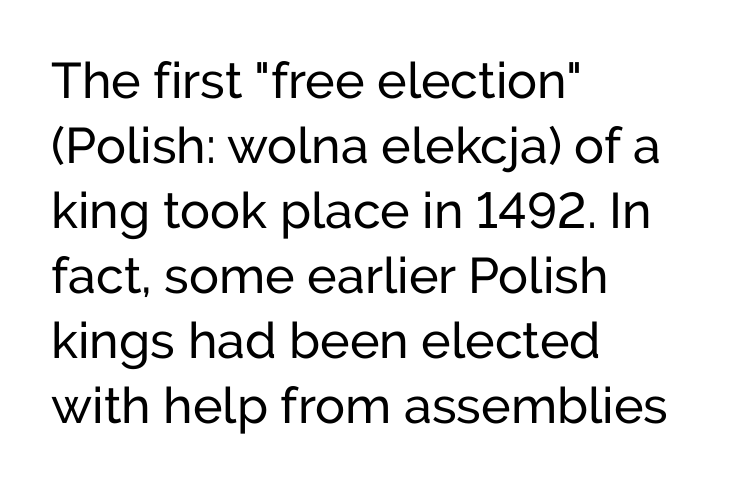
The image shows 50 px regular-weight sans-serif type, upright; set left-aligned, normal line spacing (1.3x), normal letter spacing, not underlined; low stroke contrast and a medium x-height.
